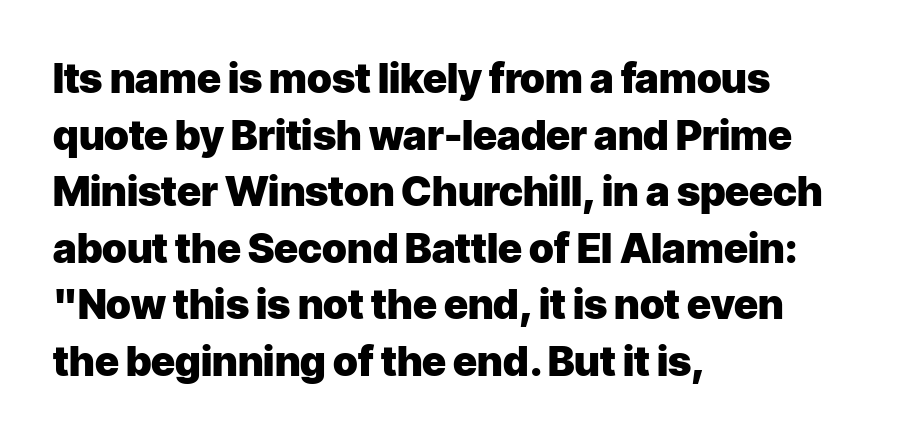
{"serif": "no", "italic": "no", "bold": "yes", "weight": "heavy", "width": "normal", "stroke_contrast": "low", "x_height": "medium", "monospaced": "no", "underline": "no", "align": "left", "line_spacing": "normal", "line_spacing_ratio": 1.38, "letter_spacing": "normal", "letter_spacing_em": 0.0, "glyph_px": 41}
